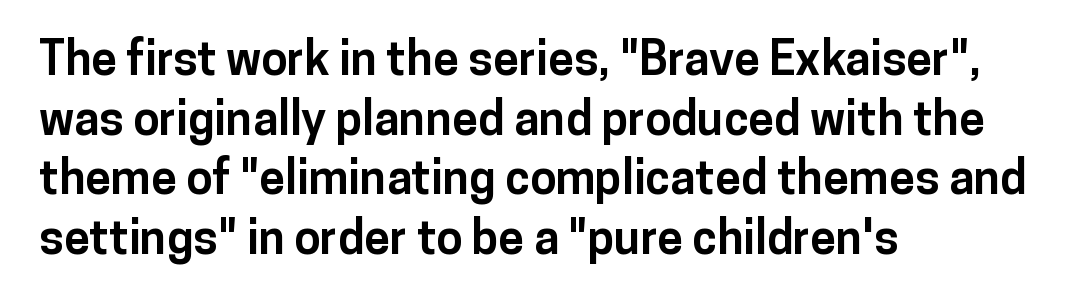
Q: Is the text bold? A: Yes.
Q: Is the text italic (slanted)? A: No, it is upright.
Q: Is the typeface a serif or a sans-serif typeface? A: Sans-serif.
Q: Is the text underlined? A: No.
Q: How is the paragraph aligned? A: Left-aligned.
Q: Is the spacing between letters normal or unusually wide? A: Normal.
Q: Is the spacing between lines tight, normal or loose? A: Normal.
Q: Width (condensed, normal, or wide)? A: Normal.
Q: Stroke contrast? A: Low.
Q: x-height? A: Medium.
Q: Monospaced? A: No.
